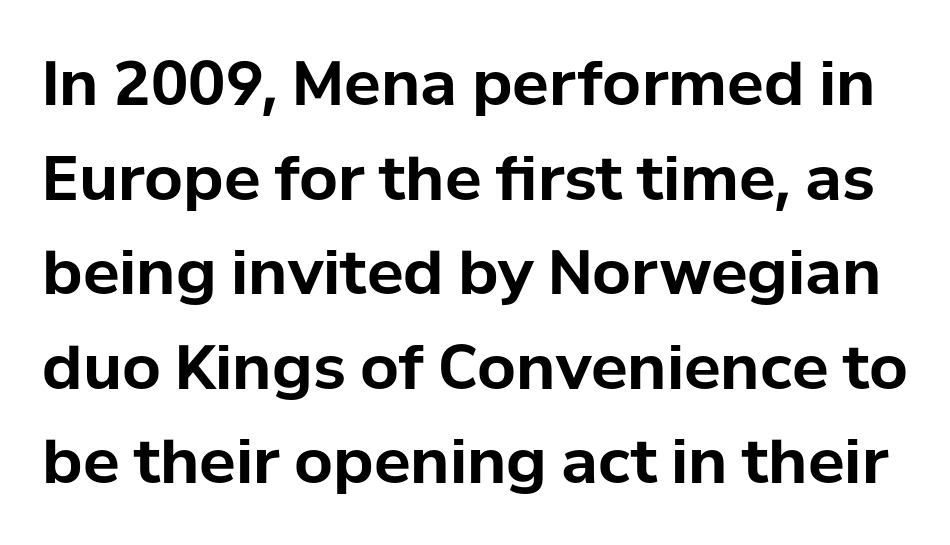
The image shows 61 px bold sans-serif type, upright; set normal line spacing (1.55x), normal letter spacing, not underlined; low stroke contrast and a medium x-height.
